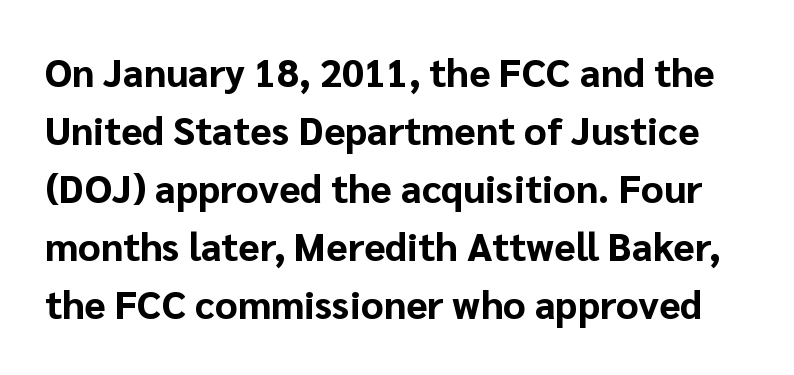
The image shows 39 px bold sans-serif type, upright; set normal line spacing (1.49x), normal letter spacing, not underlined; low stroke contrast and a medium x-height.
